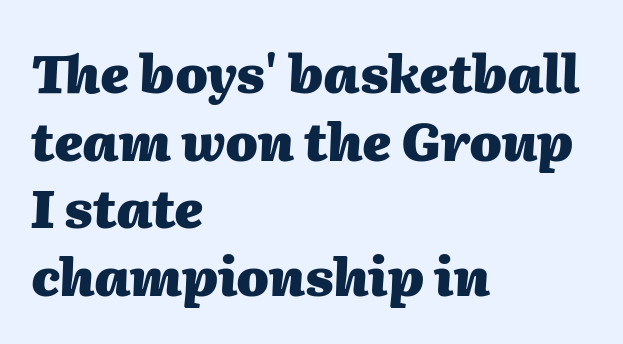
{"italic": "yes", "lean": "right", "slant_degrees": 2, "bold": "yes", "weight": "heavy", "width": "normal", "stroke_contrast": "medium", "x_height": "medium", "monospaced": "no", "underline": "no", "align": "left", "line_spacing": "normal", "line_spacing_ratio": 1.3, "letter_spacing": "normal", "letter_spacing_em": 0.0, "glyph_px": 52}
